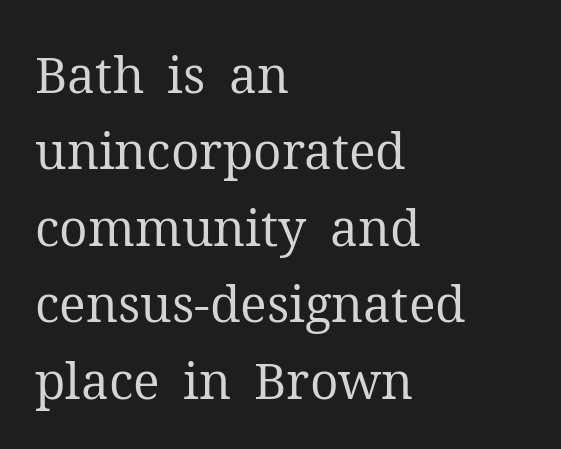
Q: Is the text bold? A: No.
Q: Is the text italic (slanted)? A: No, it is upright.
Q: Is the typeface a serif or a sans-serif typeface? A: Serif.
Q: Is the text underlined? A: No.
Q: How is the paragraph aligned? A: Left-aligned.
Q: Is the spacing between letters normal or unusually wide? A: Normal.
Q: Is the spacing between lines tight, normal or loose? A: Normal.
Q: Width (condensed, normal, or wide)? A: Normal.
Q: Stroke contrast? A: Medium.
Q: x-height? A: Medium.
Q: Monospaced? A: No.
